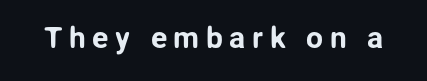
Lines of text with bare space underneath. The face used here is rendered with a markedly widened letterfit. Think of a printed novel: that variable character pitch is what you see here. A sans-serif font was chosen for this passage.
